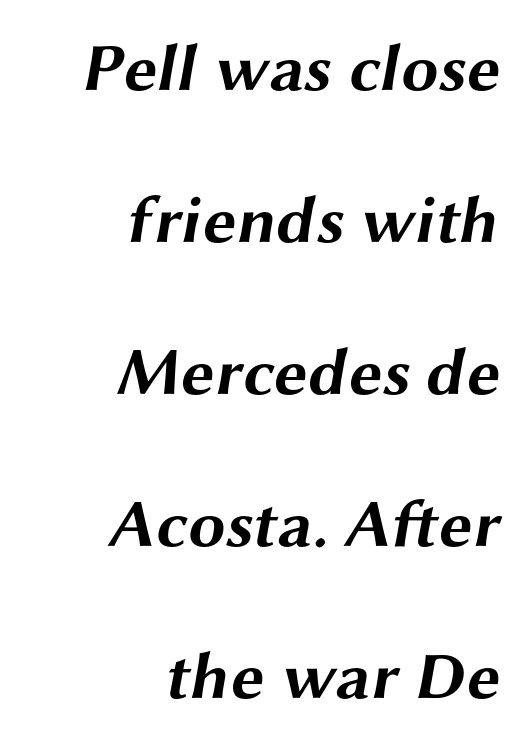
Is this a sans? Yes — the strokes have no serifs. The space between consecutive lines is lavish. The space directly below the letters is spotless. The passage shown is typed in a proportional face where columns would drift. Nothing unusual about the tracking: characters are spaced as the font intends. Compared with an ordinary text face, these strokes are far heavier — a full bold.
